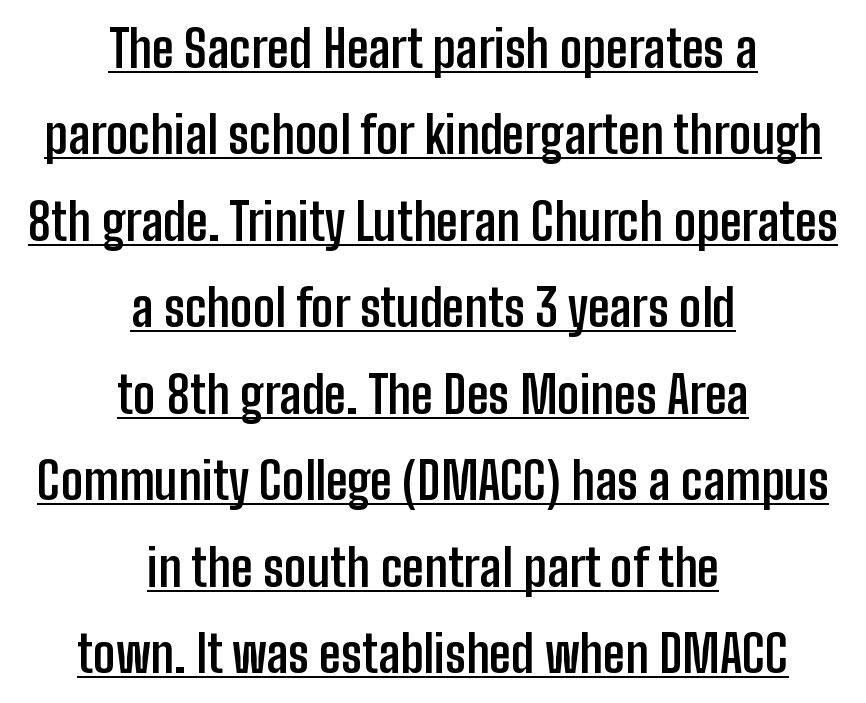
Q: Is the text bold? A: Yes.
Q: Is the text italic (slanted)? A: No, it is upright.
Q: Is the typeface a serif or a sans-serif typeface? A: Sans-serif.
Q: Is the text underlined? A: Yes.
Q: How is the paragraph aligned? A: Centered.
Q: Is the spacing between letters normal or unusually wide? A: Normal.
Q: Width (condensed, normal, or wide)? A: Condensed.
Q: Stroke contrast? A: Low.
Q: x-height? A: Medium.
Q: Monospaced? A: No.
